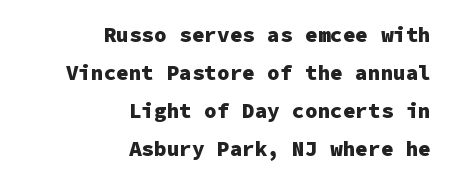
Q: Is the text bold? A: Yes.
Q: Is the text italic (slanted)? A: No, it is upright.
Q: Is the text underlined? A: No.
Q: How is the paragraph aligned? A: Right-aligned.
Q: Is the spacing between letters normal or unusually wide? A: Normal.
